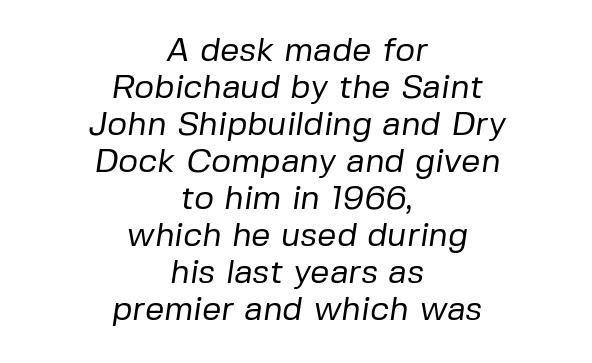
The image shows 34 px regular-weight sans-serif type; set centered, tight line spacing (1.09x), normal letter spacing, not underlined; low stroke contrast and a medium x-height.
